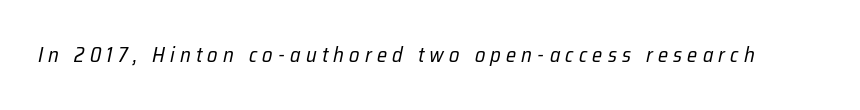
The text carries the slant typical of an italic or oblique font. Between one letter and the next there's a generous, obvious gap. Beneath every word, the page is bare. Stem width sits at or under what a default text font uses.
